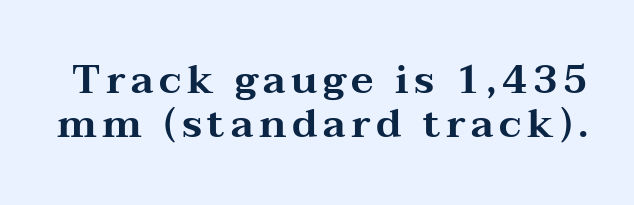
{"serif": "yes", "italic": "no", "width": "wide", "stroke_contrast": "medium", "x_height": "medium", "monospaced": "no", "underline": "no", "line_spacing": "tight", "line_spacing_ratio": 1.1, "glyph_px": 40}
